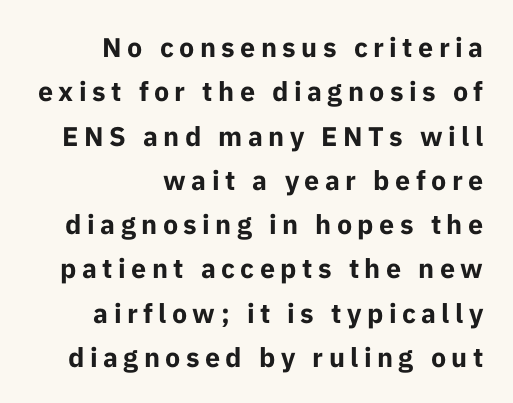
Chunky letters — that's bold for sure. Notice how the passage keeps a crisp vertical edge on the right only. The gaps between neighbouring characters are conspicuously large. Notice how descenders clear the ascenders below comfortably — that's standard leading. Unmarked baselines from the first word to the last.
